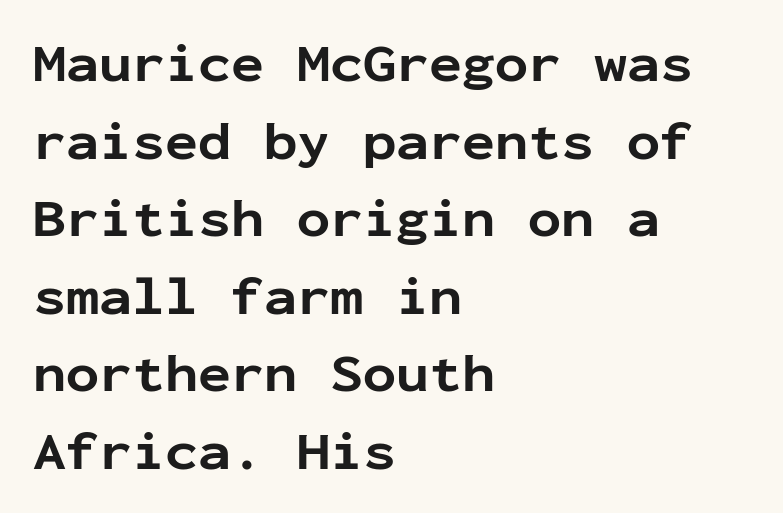
{"serif": "no", "italic": "no", "bold": "yes", "weight": "bold", "width": "normal", "stroke_contrast": "low", "x_height": "medium", "monospaced": "yes", "underline": "no", "align": "left", "line_spacing": "normal", "line_spacing_ratio": 1.41, "letter_spacing": "normal", "letter_spacing_em": 0.0, "glyph_px": 55}
